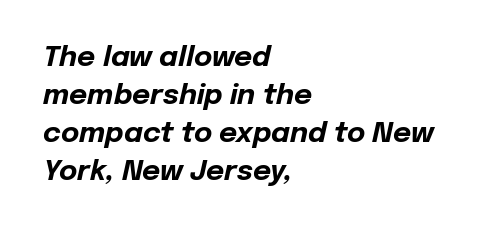
The image shows 28 px bold type, italic (leaning right); set left-aligned, normal line spacing (1.36x), normal letter spacing, not underlined; low stroke contrast and a medium x-height.
